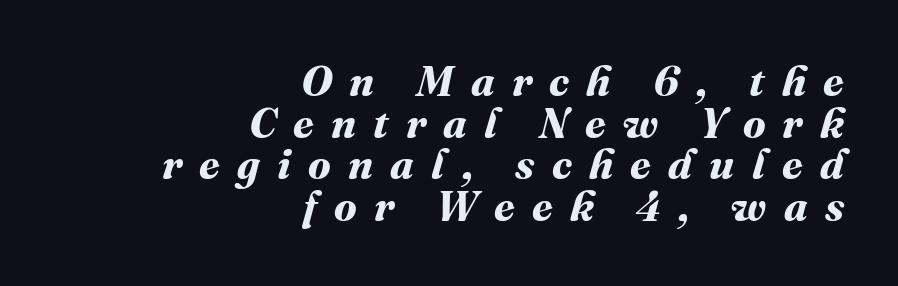
A typesetter would call this proportional, since set widths differ per character. Compared with typical body copy, the letter spacing here is much looser. Set as a true bold cut, around the 700 mark. Plain, unruled lines of type. One-word summary of the alignment: right. Vertically, the passage feels compressed, each row crowding the next.
